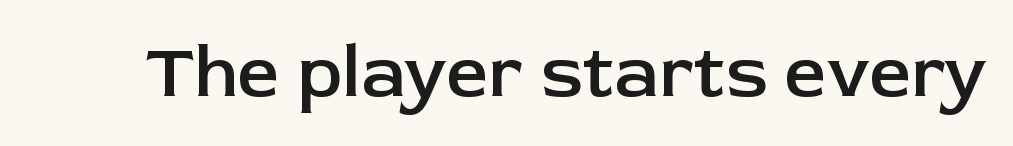
The image shows 74 px semibold sans-serif type, upright; set normal letter spacing, not underlined; low stroke contrast and a medium x-height.
